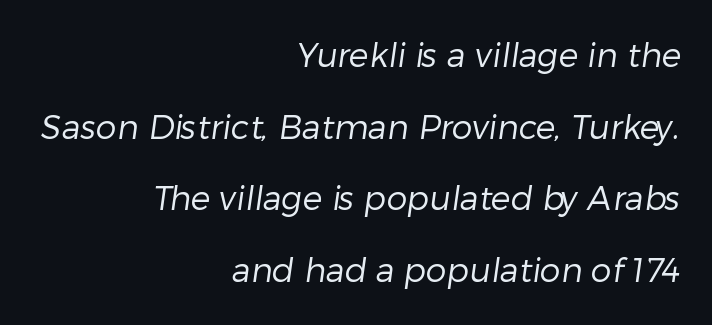
Q: Is the text bold? A: No.
Q: Is the typeface a serif or a sans-serif typeface? A: Sans-serif.
Q: Is the text underlined? A: No.
Q: How is the paragraph aligned? A: Right-aligned.
Q: Is the spacing between letters normal or unusually wide? A: Normal.
Q: Is the spacing between lines tight, normal or loose? A: Loose.
Q: Width (condensed, normal, or wide)? A: Normal.
Q: Stroke contrast? A: Low.
Q: x-height? A: Medium.
Q: Monospaced? A: No.
